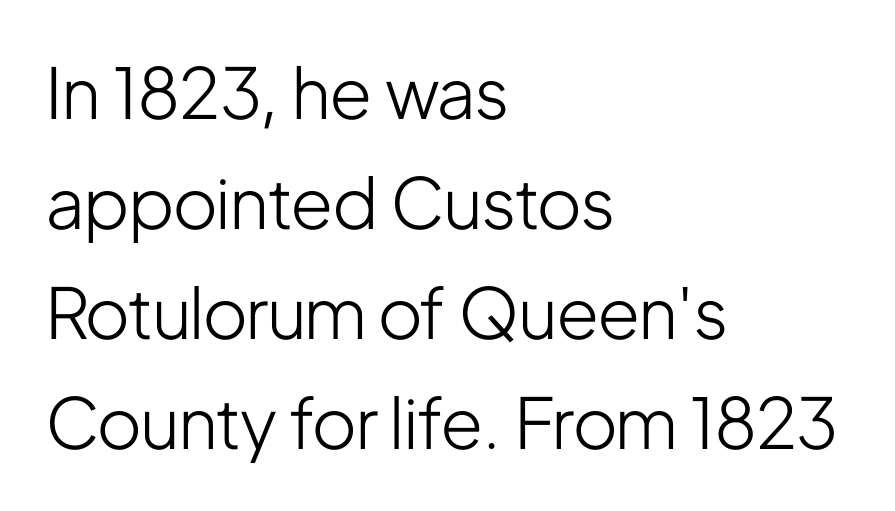
Q: Is the text bold? A: No.
Q: Is the text italic (slanted)? A: No, it is upright.
Q: Is the typeface a serif or a sans-serif typeface? A: Sans-serif.
Q: Is the text underlined? A: No.
Q: How is the paragraph aligned? A: Left-aligned.
Q: Is the spacing between letters normal or unusually wide? A: Normal.
Q: Is the spacing between lines tight, normal or loose? A: Normal.
Q: Width (condensed, normal, or wide)? A: Condensed.
Q: Stroke contrast? A: Low.
Q: x-height? A: Medium.
Q: Monospaced? A: No.
